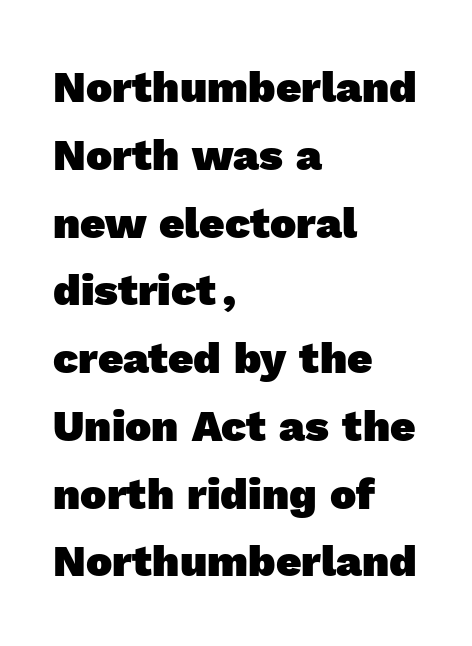
Nothing unusual about the tracking: characters are spaced as the font intends. These lines are rendered in a variable-pitch font. The compositor pushed each line to the left boundary. Descenders are the only things crossing below the line. Whoever set this chose a conventional vertical rhythm. Examine the stroke ends and you'll find no serifs.
